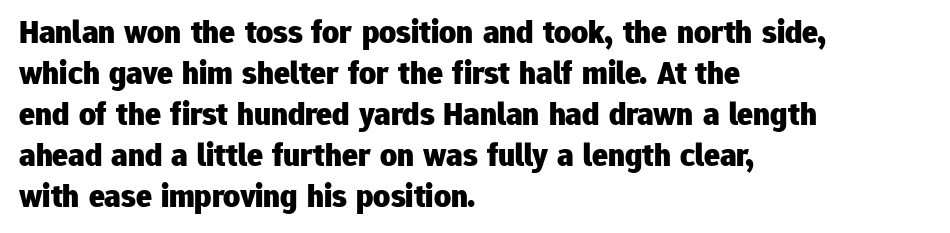
The image shows 33 px heavy sans-serif type, upright; set left-aligned, line spacing 1.24x, normal letter spacing, not underlined; low stroke contrast and a medium x-height.
